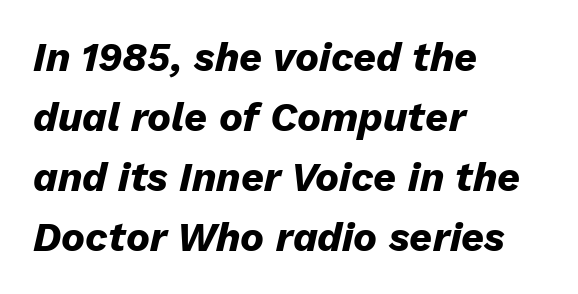
Q: Is the text bold? A: Yes.
Q: Is the text italic (slanted)? A: Yes, it leans right by about 13 degrees.
Q: Is the text underlined? A: No.
Q: How is the paragraph aligned? A: Left-aligned.
Q: Is the spacing between letters normal or unusually wide? A: Normal.
Q: Is the spacing between lines tight, normal or loose? A: Normal.
Q: Width (condensed, normal, or wide)? A: Normal.
Q: Stroke contrast? A: Low.
Q: x-height? A: Medium.
Q: Monospaced? A: No.
